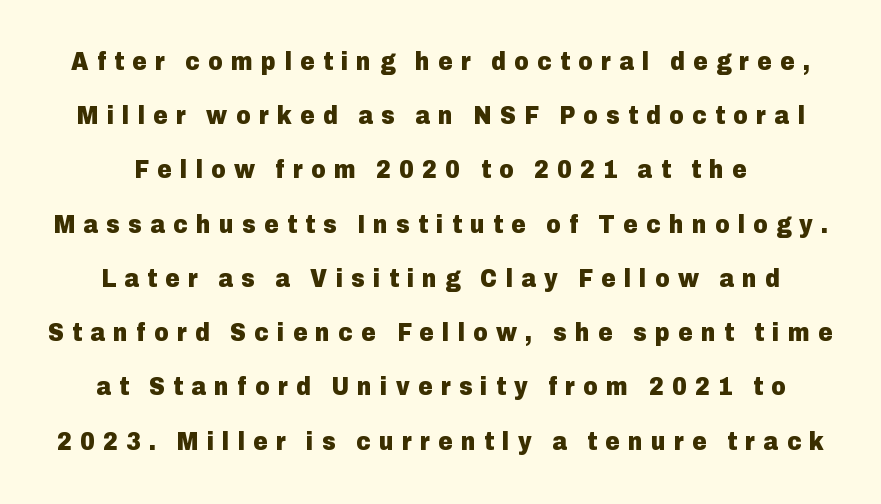
Q: Is the text bold? A: Yes.
Q: Is the text italic (slanted)? A: No, it is upright.
Q: Is the text underlined? A: No.
Q: Is the spacing between letters normal or unusually wide? A: Unusually wide.
Q: Is the spacing between lines tight, normal or loose? A: Loose.
